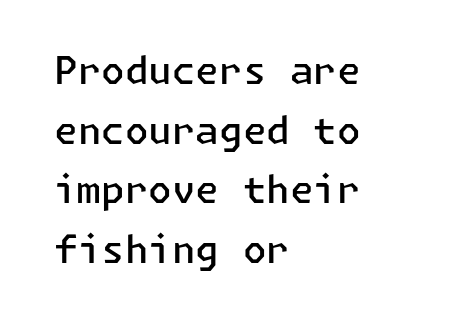
The image shows 38 px semibold sans-serif type, upright; set left-aligned, normal line spacing (1.57x), normal letter spacing, not underlined; low stroke contrast and a medium x-height.
